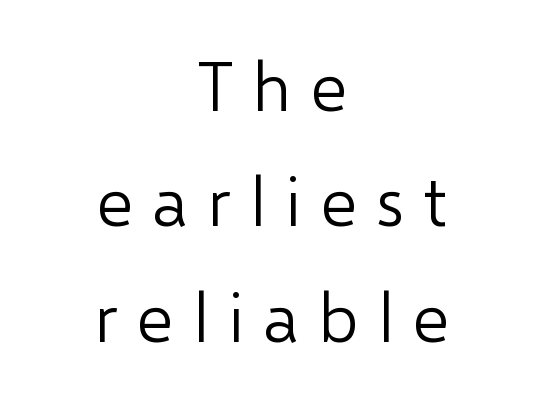
Q: Is the text bold? A: No.
Q: Is the text italic (slanted)? A: No, it is upright.
Q: Is the typeface a serif or a sans-serif typeface? A: Sans-serif.
Q: Is the text underlined? A: No.
Q: How is the paragraph aligned? A: Centered.
Q: Is the spacing between letters normal or unusually wide? A: Unusually wide.
Q: Is the spacing between lines tight, normal or loose? A: Normal.
Q: Width (condensed, normal, or wide)? A: Normal.
Q: Stroke contrast? A: Low.
Q: x-height? A: Medium.
Q: Monospaced? A: No.
